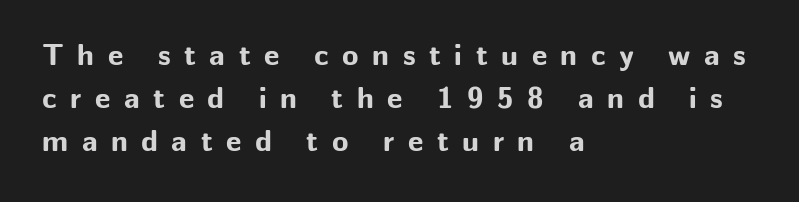
Serif or sans? Sans — the stroke terminals are bare. Regular leading. Unlike italic type, these characters show no tilt at all. Every row of glyphs begins at an identical x-position on the left.
